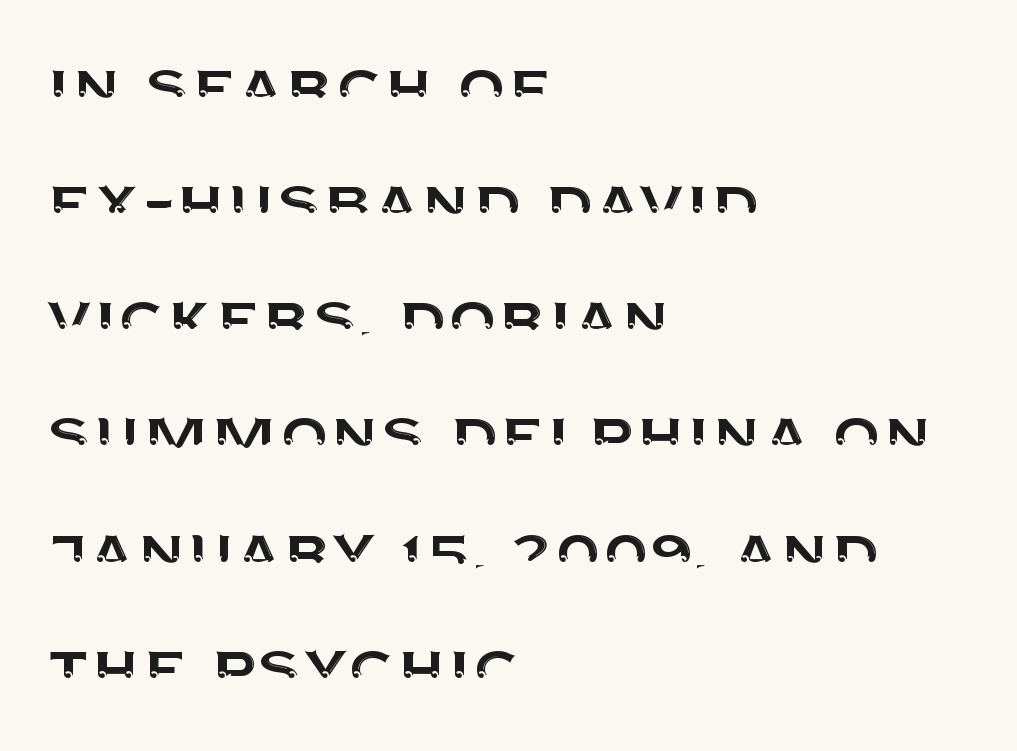
{"serif": "no", "italic": "no", "width": "normal", "stroke_contrast": "medium", "x_height": "large", "monospaced": "no", "underline": "no", "align": "left", "line_spacing": "normal", "line_spacing_ratio": 1.47, "letter_spacing": "normal", "letter_spacing_em": 0.0, "glyph_px": 79}
